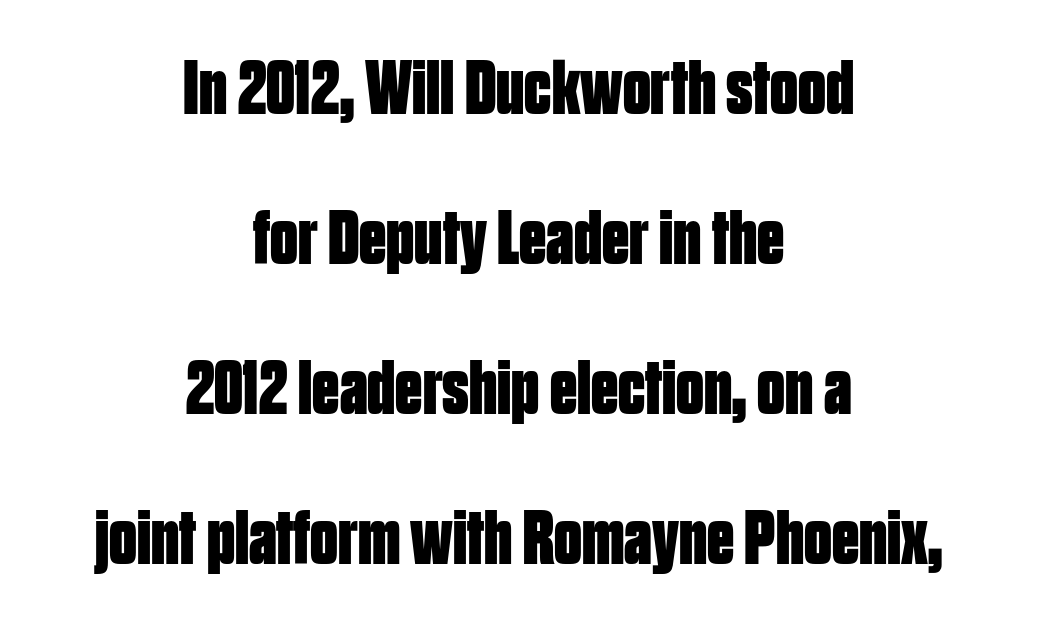
The image shows 77 px bold, condensed sans-serif type, upright; set centered, loose line spacing (1.95x), normal letter spacing, not underlined; low stroke contrast and a large x-height.
